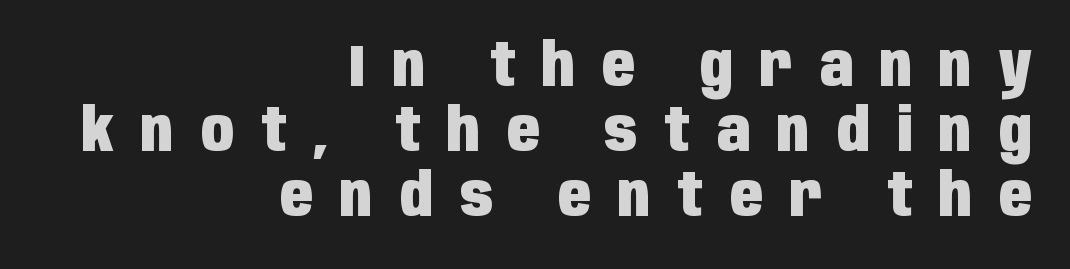
The image shows 60 px heavy, condensed sans-serif type, upright; set right-aligned, tight line spacing (1.08x), unusually wide letter spacing (+0.45 em), not underlined; low stroke contrast and a large x-height.
